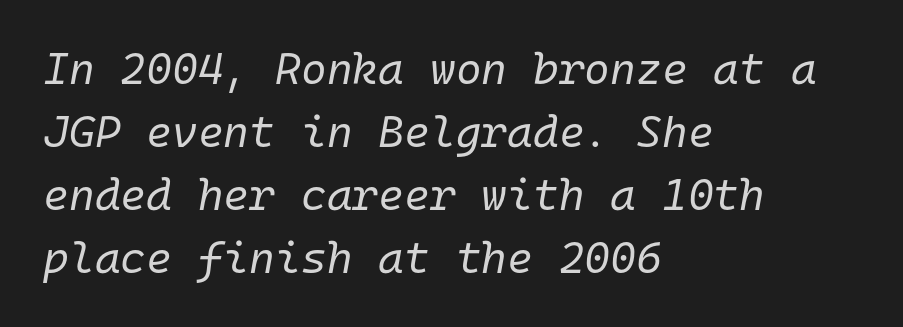
{"italic": "yes", "lean": "right", "slant_degrees": 10, "bold": "no", "weight": "regular", "width": "normal", "stroke_contrast": "low", "x_height": "medium", "monospaced": "yes", "underline": "no", "align": "left", "line_spacing": "normal", "line_spacing_ratio": 1.43, "letter_spacing": "normal", "letter_spacing_em": 0.0, "glyph_px": 44}
